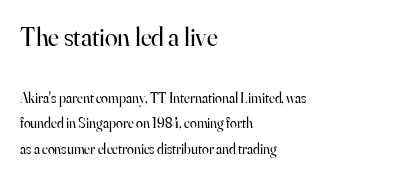
The image shows 26 px text type, upright; set left-aligned, line spacing 1.84x, normal letter spacing, not underlined; the first (top) block is 1.86x larger.
